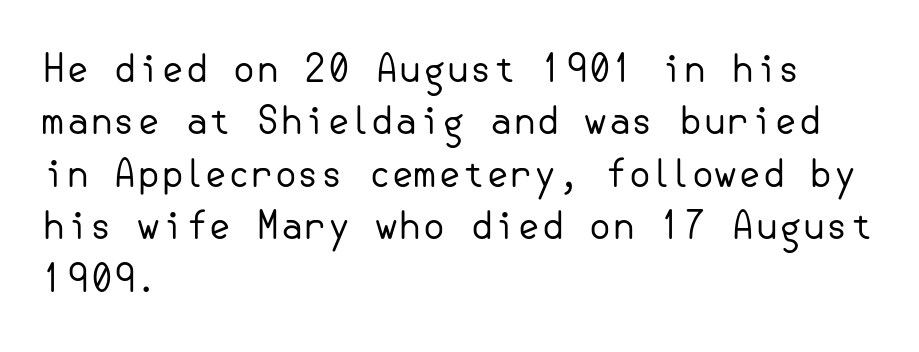
Q: Is the text bold? A: No.
Q: Is the text italic (slanted)? A: No, it is upright.
Q: Is the typeface a serif or a sans-serif typeface? A: Sans-serif.
Q: Is the text underlined? A: No.
Q: How is the paragraph aligned? A: Left-aligned.
Q: Is the spacing between letters normal or unusually wide? A: Normal.
Q: Is the spacing between lines tight, normal or loose? A: Normal.
Q: Width (condensed, normal, or wide)? A: Normal.
Q: Stroke contrast? A: Low.
Q: x-height? A: Small.
